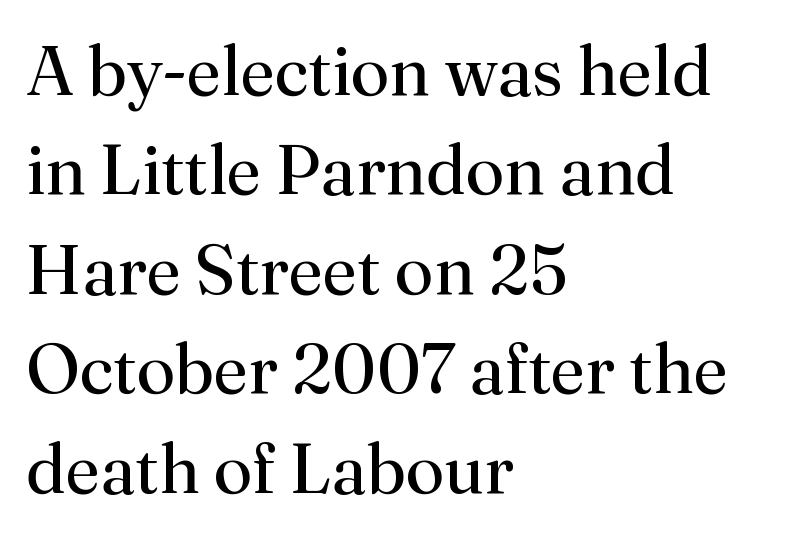
Q: Is the text bold? A: No.
Q: Is the text italic (slanted)? A: No, it is upright.
Q: Is the typeface a serif or a sans-serif typeface? A: Serif.
Q: Is the text underlined? A: No.
Q: How is the paragraph aligned? A: Left-aligned.
Q: Is the spacing between letters normal or unusually wide? A: Normal.
Q: Is the spacing between lines tight, normal or loose? A: Normal.
Q: Width (condensed, normal, or wide)? A: Normal.
Q: Stroke contrast? A: Medium.
Q: x-height? A: Small.
Q: Monospaced? A: No.
